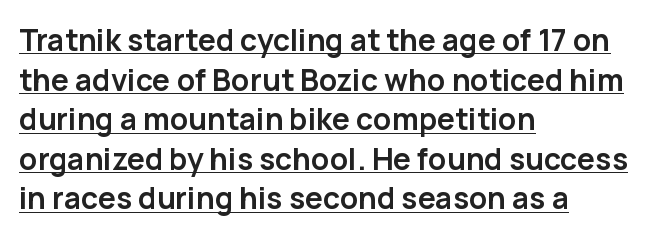
The letterforms sit shoulder to shoulder at normal distance. The passage shown is typed in a proportional face where columns would drift. These lines sit exactly where default settings would place them. This sample uses a sans-serif face. Italic: no, the glyphs are upright roman.
